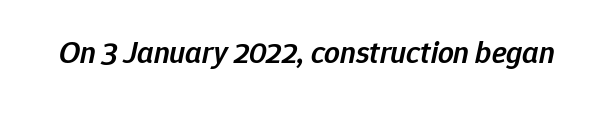
Q: Is the text bold? A: Semi-bold.
Q: Is the text italic (slanted)? A: Yes, it leans right by about 12 degrees.
Q: Is the text underlined? A: No.
Q: Is the spacing between letters normal or unusually wide? A: Normal.
Q: Width (condensed, normal, or wide)? A: Normal.
Q: Stroke contrast? A: Low.
Q: x-height? A: Medium.
Q: Monospaced? A: No.
